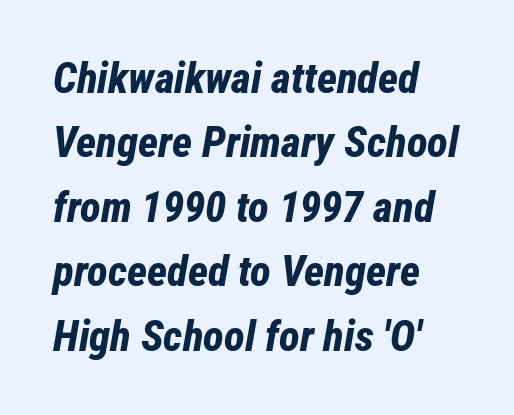
The image shows 43 px bold, condensed type, italic (leaning right); set left-aligned, normal line spacing (1.5x), normal letter spacing, not underlined; low stroke contrast and a medium x-height.
